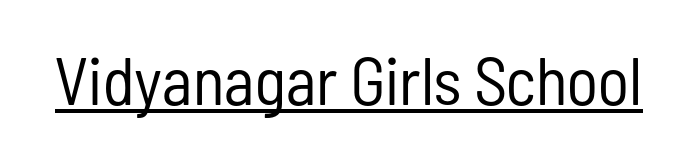
The image shows 67 px regular-weight, condensed sans-serif type, upright; set normal letter spacing, underlined; low stroke contrast and a medium x-height.
